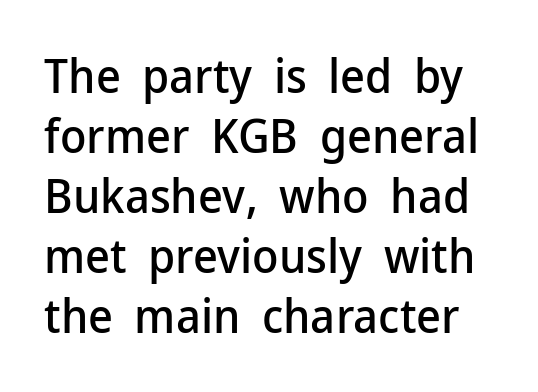
The image shows 48 px sans-serif type, upright; set normal line spacing (1.25x), normal letter spacing, not underlined; low stroke contrast and a medium x-height.
